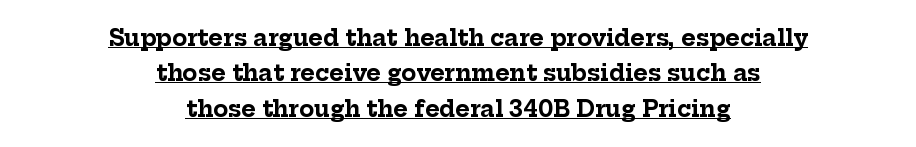
The lettering holds an erect, upright posture throughout. Each word holds together tightly as a unit, with standard inter-letter gaps. Emphasis by weight is at full strength: bold. The lettering is marked with a stroke running underneath it. These lines sit exactly where default settings would place them.
